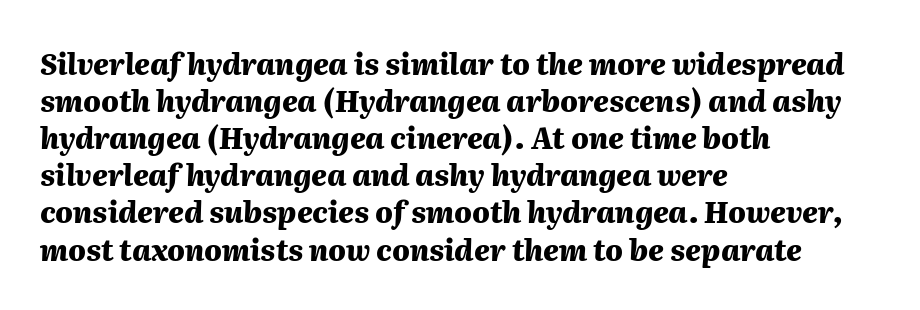
Q: Is the text bold? A: Yes.
Q: Is the text italic (slanted)? A: Yes, it leans right by about 2 degrees.
Q: Is the text underlined? A: No.
Q: How is the paragraph aligned? A: Left-aligned.
Q: Is the spacing between letters normal or unusually wide? A: Normal.
Q: Is the spacing between lines tight, normal or loose? A: Normal.
Q: Width (condensed, normal, or wide)? A: Normal.
Q: Stroke contrast? A: Medium.
Q: x-height? A: Medium.
Q: Monospaced? A: No.
